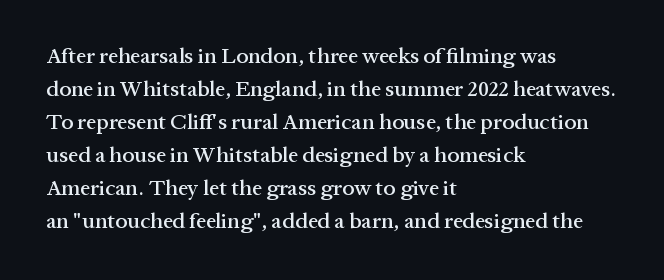
Q: Is the text italic (slanted)? A: No, it is upright.
Q: Is the text underlined? A: No.
Q: How is the paragraph aligned? A: Left-aligned.
Q: Is the spacing between letters normal or unusually wide? A: Normal.
Q: Is the spacing between lines tight, normal or loose? A: Normal.
